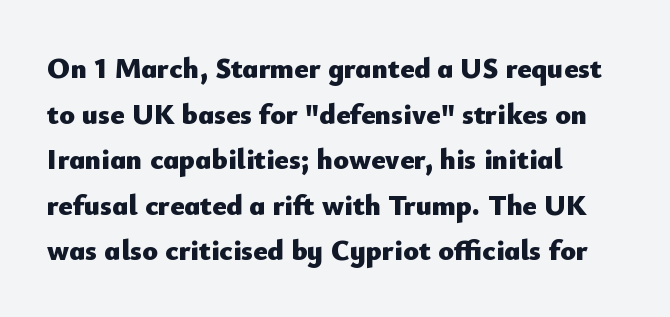
Q: Is the text bold? A: Yes.
Q: Is the text italic (slanted)? A: No, it is upright.
Q: Is the typeface a serif or a sans-serif typeface? A: Sans-serif.
Q: Is the text underlined? A: No.
Q: How is the paragraph aligned? A: Left-aligned.
Q: Is the spacing between letters normal or unusually wide? A: Normal.
Q: Is the spacing between lines tight, normal or loose? A: Normal.
Q: Width (condensed, normal, or wide)? A: Normal.
Q: Stroke contrast? A: Low.
Q: x-height? A: Small.
Q: Monospaced? A: No.
